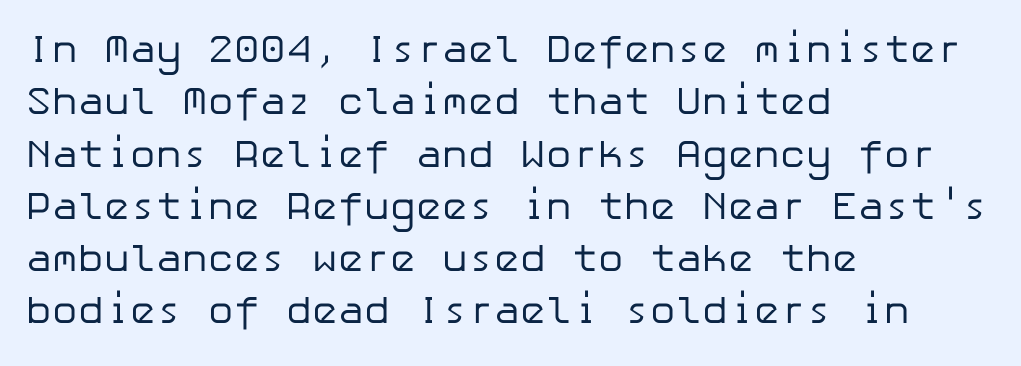
The image shows 39 px regular-weight sans-serif type, upright; set left-aligned, normal line spacing (1.34x), normal letter spacing, not underlined; low stroke contrast and a medium x-height.
